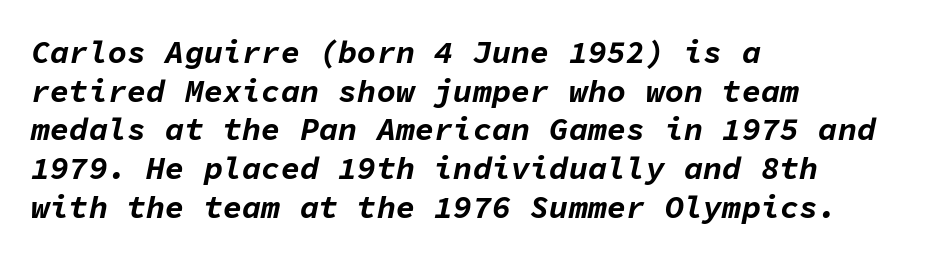
The lines in this sample share a left origin and differ only in where they stop. Is the type slanted? Yes — the strokes lean at a clear angle. Descenders are the only things crossing below the line. Each word holds together tightly as a unit, with standard inter-letter gaps. Looks like terminal output: every glyph gets an equal slot. Caption: bold face, heavy strokes.
